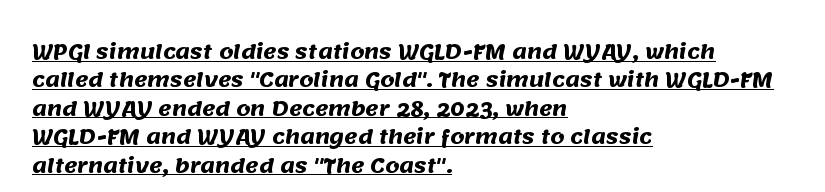
Q: Is the text bold? A: Yes.
Q: Is the text underlined? A: Yes.
Q: How is the paragraph aligned? A: Left-aligned.
Q: Is the spacing between letters normal or unusually wide? A: Normal.
Q: Is the spacing between lines tight, normal or loose? A: Normal.
